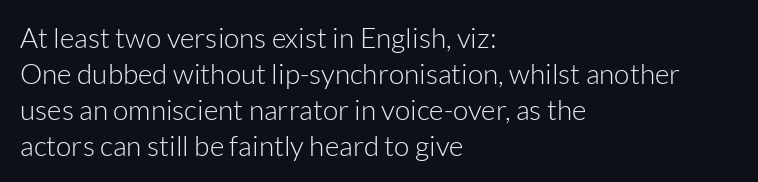
{"serif": "no", "italic": "no", "bold": "no", "weight": "light", "width": "normal", "stroke_contrast": "low", "x_height": "medium", "monospaced": "no", "underline": "no", "align": "left", "line_spacing": "normal", "line_spacing_ratio": 1.28, "letter_spacing": "normal", "letter_spacing_em": 0.0, "glyph_px": 28}
